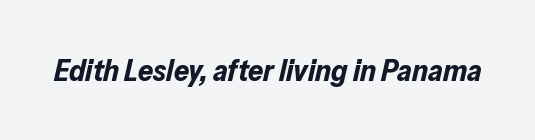
The image shows 30 px bold type, italic (leaning right); set normal letter spacing, not underlined; low stroke contrast and a medium x-height.
